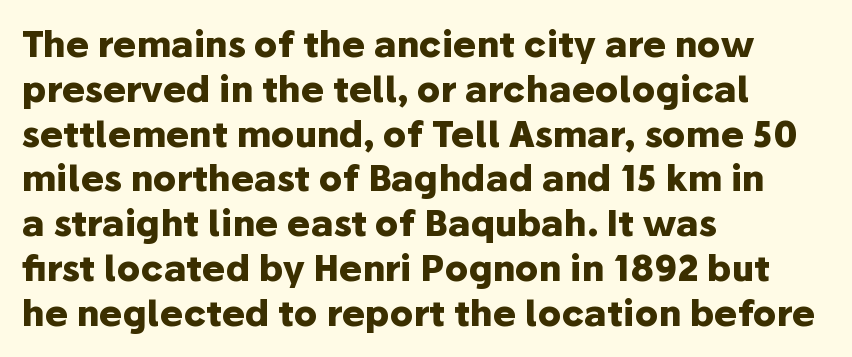
The image shows 35 px heavy sans-serif type, upright; set left-aligned, normal line spacing (1.28x), normal letter spacing, not underlined; low stroke contrast and a medium x-height.
